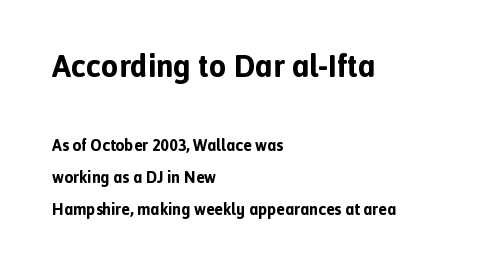
The paragraph shown leans on its left margin. What weight is shown? A full bold with thick strokes. Only glyphs here, with clear space below each row. Here the glyphs are tracked normally, forming tight word shapes. Line spacing here is loose. Does the bottom block carry the larger type? No, the top block does.
